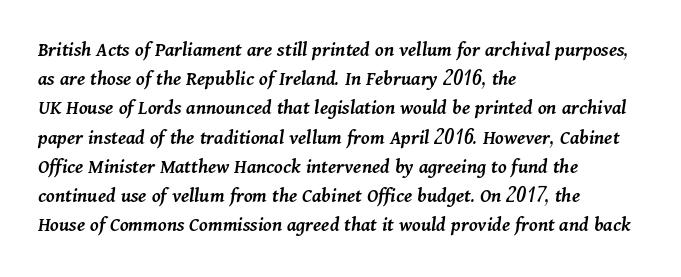
The image shows 21 px text type, italic (leaning right); set left-aligned, normal line spacing (1.39x), normal letter spacing, not underlined.
